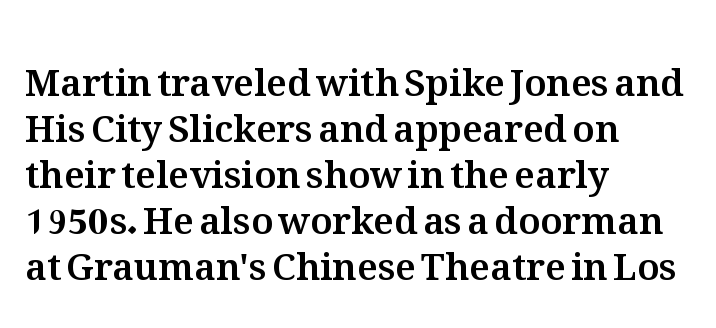
{"italic": "no", "width": "normal", "stroke_contrast": "medium", "x_height": "medium", "monospaced": "no", "underline": "no", "align": "left", "line_spacing_ratio": 1.24, "letter_spacing": "normal", "letter_spacing_em": 0.0, "glyph_px": 37}
